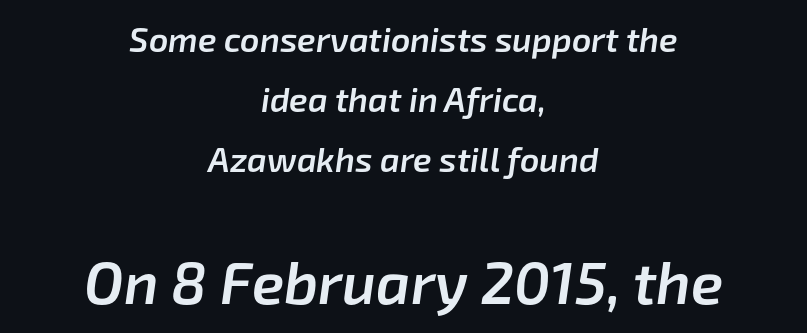
Neither beginnings nor endings align; midpoints do. The strip under each line holds only bare page. The letters sit at their default tracking, neither squeezed nor spread. Yep, that's italic — everything's leaning. Compare the two chunks: the lower has the greater cap height.
